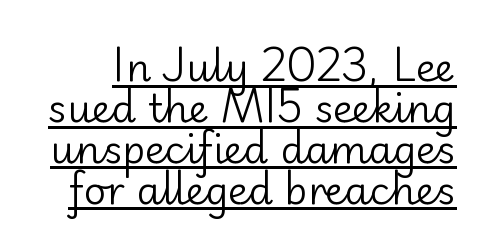
The image shows 39 px regular-weight sans-serif type, upright; set tight line spacing (1.05x), normal letter spacing, underlined; low stroke contrast and a small x-height.
